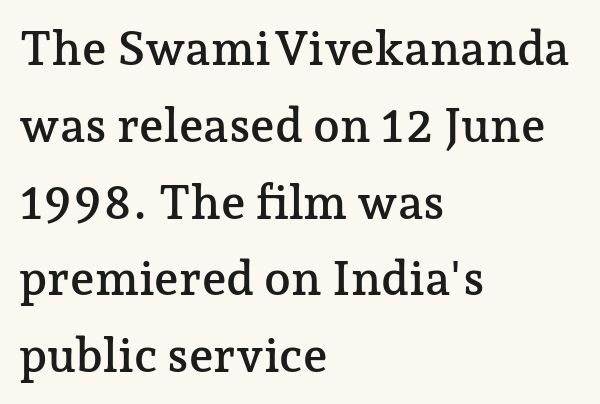
Q: Is the text italic (slanted)? A: No, it is upright.
Q: Is the typeface a serif or a sans-serif typeface? A: Serif.
Q: Is the text underlined? A: No.
Q: How is the paragraph aligned? A: Left-aligned.
Q: Is the spacing between letters normal or unusually wide? A: Normal.
Q: Is the spacing between lines tight, normal or loose? A: Normal.
Q: Width (condensed, normal, or wide)? A: Normal.
Q: Stroke contrast? A: Low.
Q: x-height? A: Medium.
Q: Monospaced? A: No.
